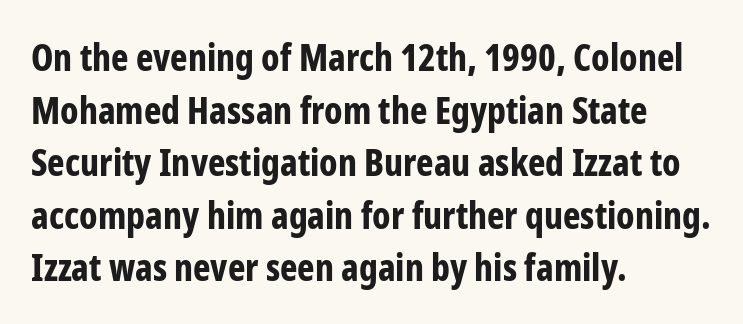
The image shows 37 px bold, condensed sans-serif type, upright; set left-aligned, normal line spacing (1.42x), normal letter spacing, not underlined; low stroke contrast and a medium x-height.
